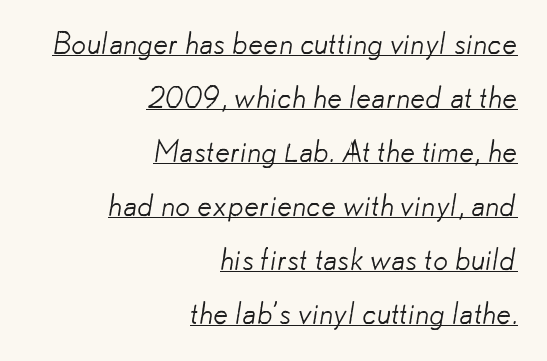
The rendering uses natural spacing where letterforms have individual widths. Reading down the block, your eye finds every line finishing at a fixed right position. No feet cap the strokes, marking this as sans-serif type. In terms of letterspacing, this is plain default setting.
